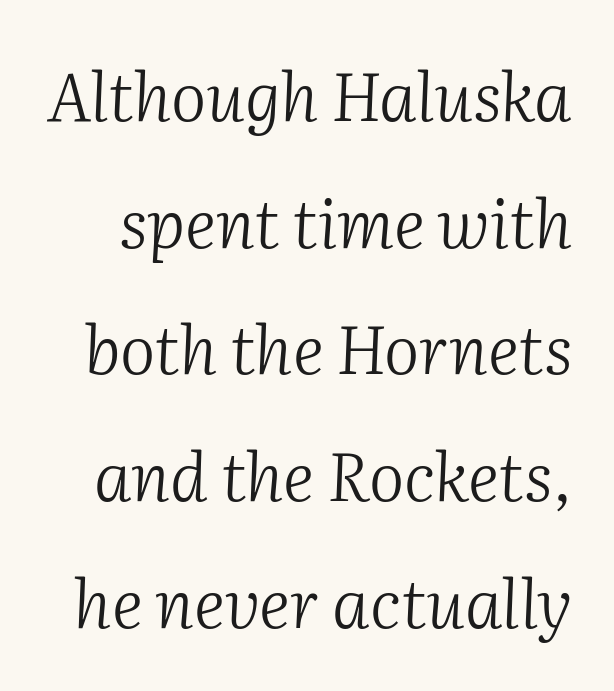
Q: Is the text bold? A: No.
Q: Is the text italic (slanted)? A: Yes, it leans right by about 2 degrees.
Q: Is the typeface a serif or a sans-serif typeface? A: Serif.
Q: Is the text underlined? A: No.
Q: Is the spacing between letters normal or unusually wide? A: Normal.
Q: Width (condensed, normal, or wide)? A: Normal.
Q: Stroke contrast? A: Medium.
Q: x-height? A: Medium.
Q: Monospaced? A: No.
